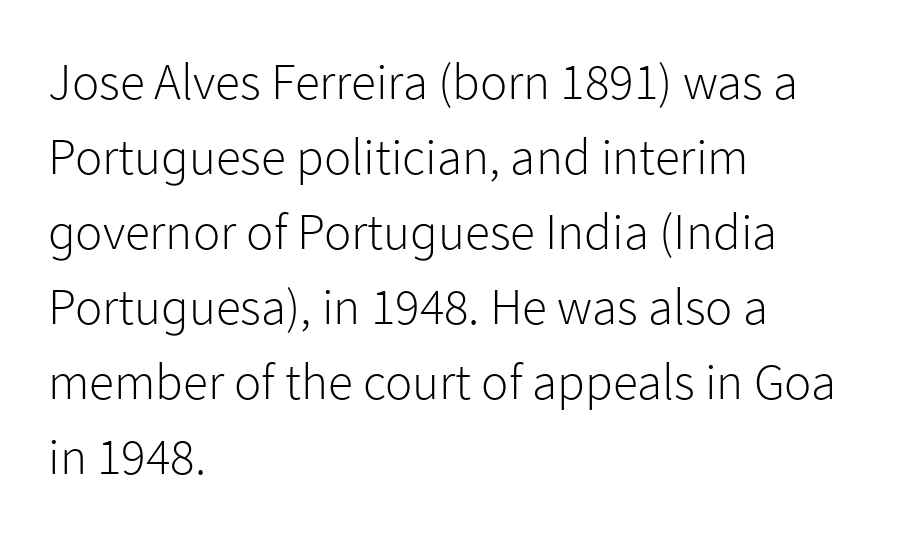
Casual observation: everything's shoved over to the left. Classification — sans serif. Interline gaps are of average width in this sample. Is the type heavy? It reads as light-to-regular instead.
